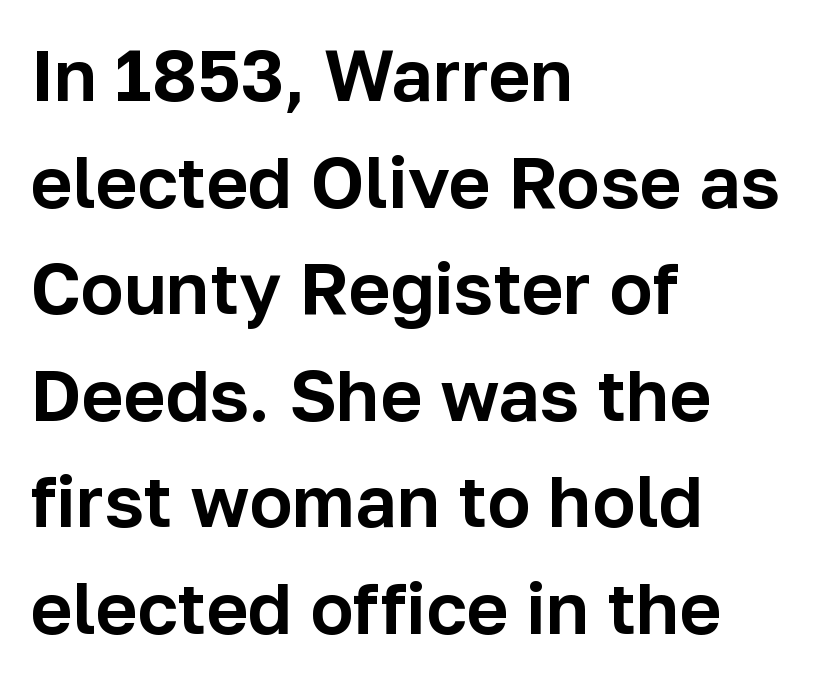
Each line starts at the same left margin while the right side varies. The face used here is a sans, in the tradition of grotesques and geometrics. Beneath every word, the page is bare. Proportional: the letters do not fall into vertical columns. The letters stand straight up with perfectly vertical stems.
